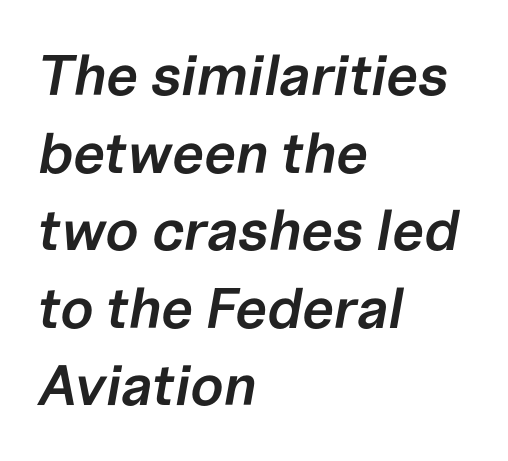
{"italic": "yes", "lean": "right", "slant_degrees": 10, "bold": "semi", "weight": "semibold", "width": "normal", "stroke_contrast": "low", "x_height": "medium", "monospaced": "no", "underline": "no", "align": "left", "line_spacing": "normal", "line_spacing_ratio": 1.36, "letter_spacing": "normal", "letter_spacing_em": 0.0, "glyph_px": 57}
